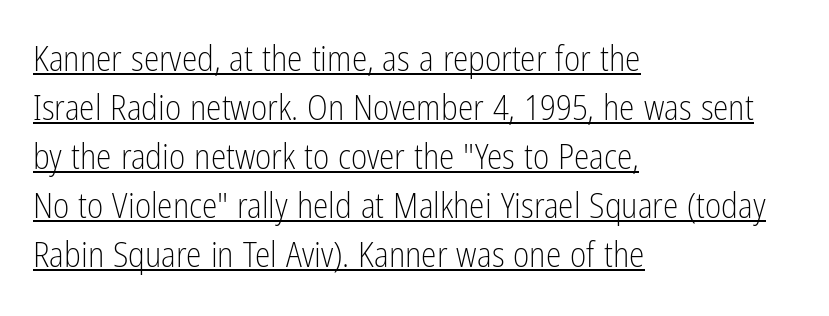
{"serif": "no", "italic": "no", "bold": "no", "weight": "light", "width": "condensed", "stroke_contrast": "low", "x_height": "medium", "monospaced": "no", "underline": "yes", "align": "left", "line_spacing": "normal", "line_spacing_ratio": 1.4, "letter_spacing": "normal", "letter_spacing_em": 0.0, "glyph_px": 35}
